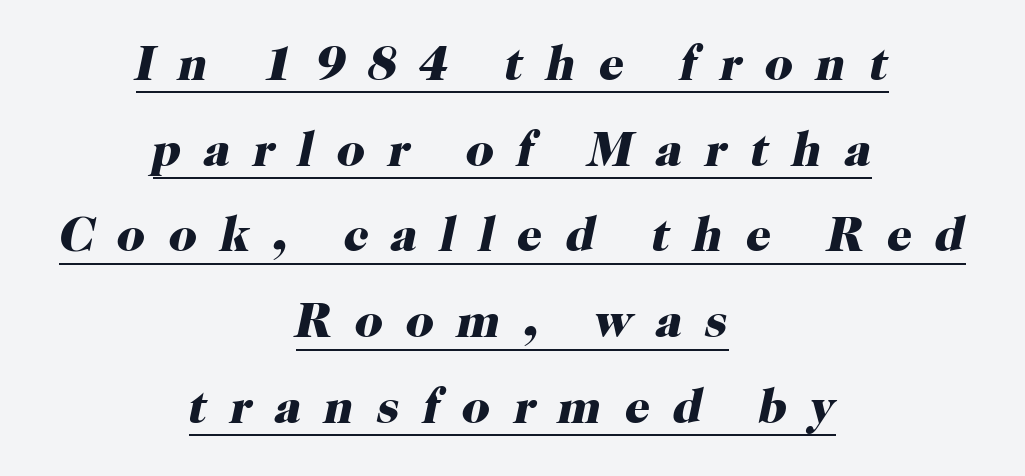
The image shows 49 px heavy serif type, italic (leaning right); set centered, line spacing 1.75x, unusually wide letter spacing (+0.47 em), underlined; high stroke contrast and a medium x-height.
